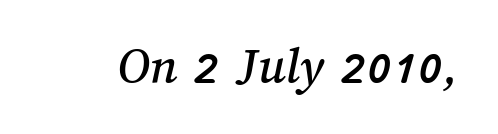
{"width": "normal", "stroke_contrast": "medium", "x_height": "medium", "monospaced": "no", "underline": "no", "letter_spacing": "normal", "letter_spacing_em": 0.0, "glyph_px": 53}
